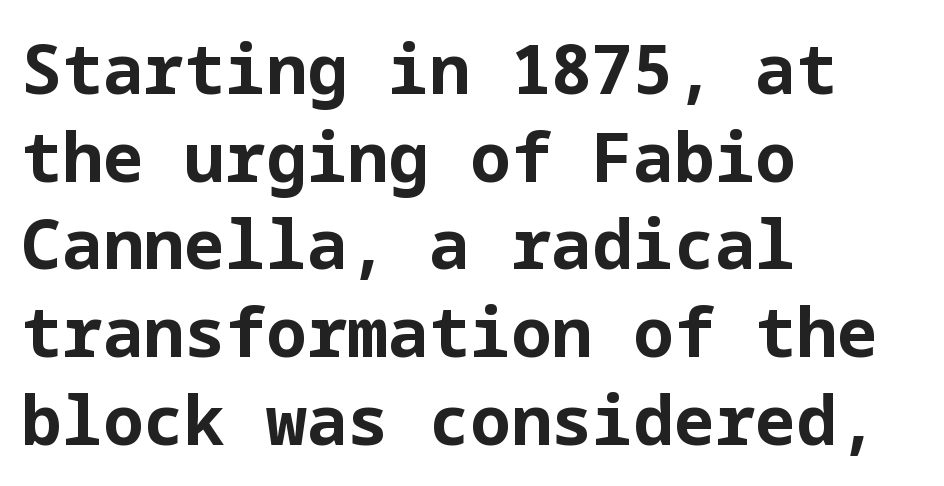
The image shows 68 px bold sans-serif type, upright; set left-aligned, normal line spacing (1.29x), normal letter spacing, not underlined; low stroke contrast and a medium x-height.
